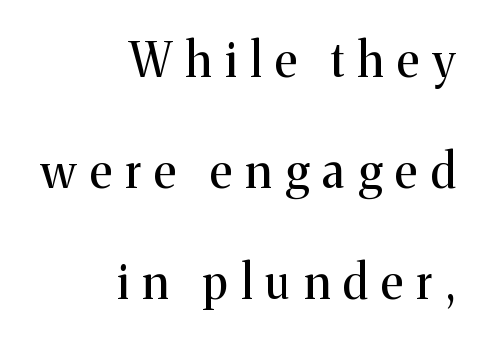
{"serif": "yes", "italic": "no", "bold": "no", "weight": "regular", "width": "normal", "stroke_contrast": "medium", "x_height": "medium", "monospaced": "no", "underline": "no", "align": "right", "line_spacing": "loose", "line_spacing_ratio": 2.36, "letter_spacing": "wide", "letter_spacing_em": 0.29, "glyph_px": 47}
